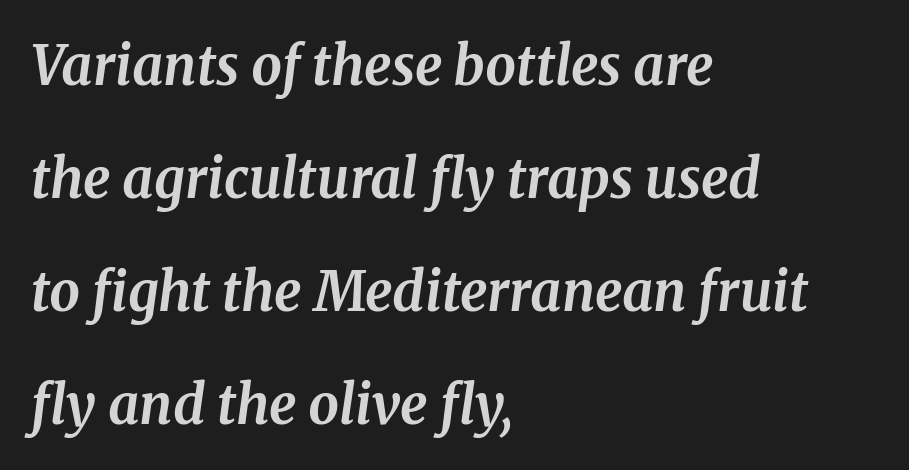
Q: Is the text bold? A: Yes.
Q: Is the text italic (slanted)? A: Yes, it leans right by about 8 degrees.
Q: Is the typeface a serif or a sans-serif typeface? A: Serif.
Q: Is the text underlined? A: No.
Q: How is the paragraph aligned? A: Left-aligned.
Q: Is the spacing between letters normal or unusually wide? A: Normal.
Q: Is the spacing between lines tight, normal or loose? A: Loose.
Q: Width (condensed, normal, or wide)? A: Normal.
Q: Stroke contrast? A: Medium.
Q: x-height? A: Medium.
Q: Monospaced? A: No.
